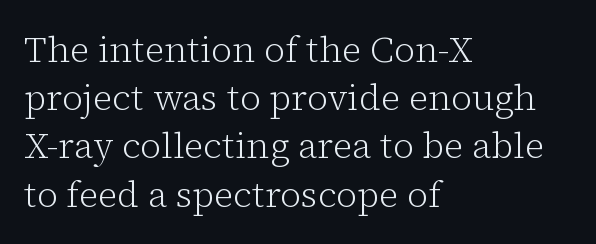
Q: Is the text bold? A: No.
Q: Is the text italic (slanted)? A: No, it is upright.
Q: Is the typeface a serif or a sans-serif typeface? A: Serif.
Q: Is the text underlined? A: No.
Q: How is the paragraph aligned? A: Left-aligned.
Q: Is the spacing between letters normal or unusually wide? A: Normal.
Q: Is the spacing between lines tight, normal or loose? A: Normal.
Q: Width (condensed, normal, or wide)? A: Normal.
Q: Stroke contrast? A: Low.
Q: x-height? A: Medium.
Q: Monospaced? A: No.
